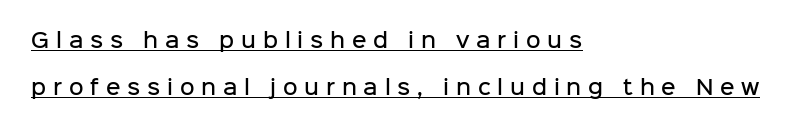
Quick note: interline space is abundant. The rendering uses a semibold face; strokes are thickened but not to full bold. Vertical strokes here are truly vertical. Short and long lines alike share a common starting point at left.
